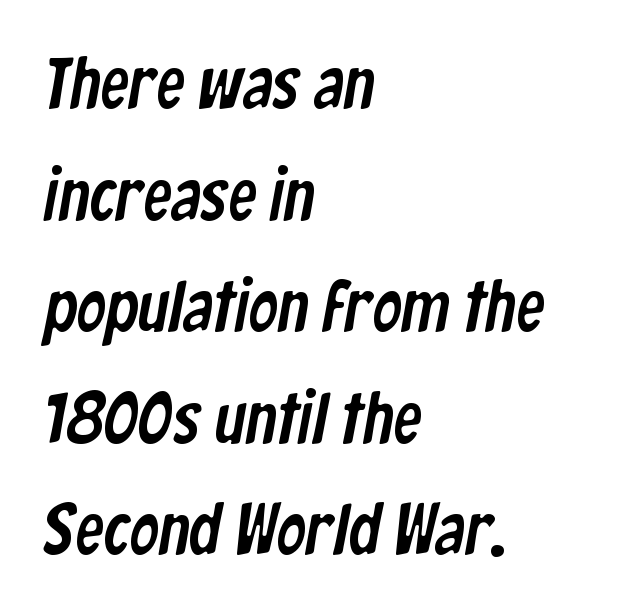
{"serif": "no", "width": "condensed", "stroke_contrast": "low", "x_height": "medium", "monospaced": "no", "underline": "no", "align": "left", "line_spacing": "normal", "line_spacing_ratio": 1.55, "letter_spacing": "normal", "letter_spacing_em": 0.0, "glyph_px": 72}
